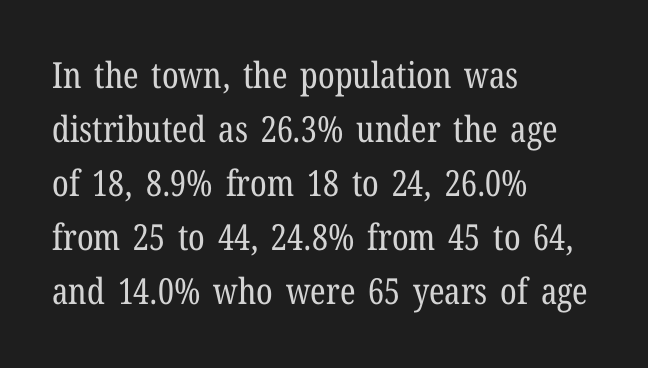
The image shows 36 px regular-weight, condensed serif type, upright; set left-aligned, normal line spacing (1.5x), normal letter spacing, not underlined; low stroke contrast and a medium x-height.
